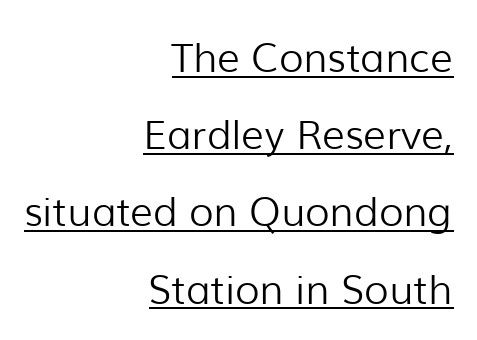
The image shows 40 px light sans-serif type, upright; set right-aligned, loose line spacing (1.93x), normal letter spacing, underlined; low stroke contrast and a medium x-height.
